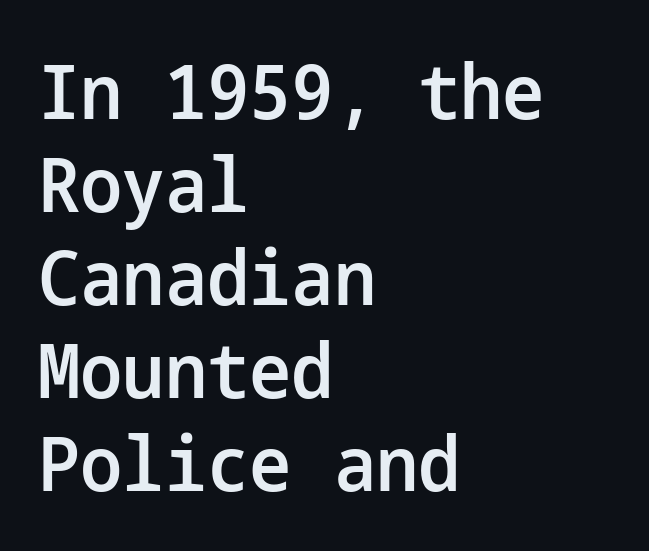
Q: Is the text bold? A: Semi-bold.
Q: Is the text italic (slanted)? A: No, it is upright.
Q: Is the typeface a serif or a sans-serif typeface? A: Sans-serif.
Q: Is the text underlined? A: No.
Q: How is the paragraph aligned? A: Left-aligned.
Q: Is the spacing between letters normal or unusually wide? A: Normal.
Q: Width (condensed, normal, or wide)? A: Normal.
Q: Stroke contrast? A: Low.
Q: x-height? A: Medium.
